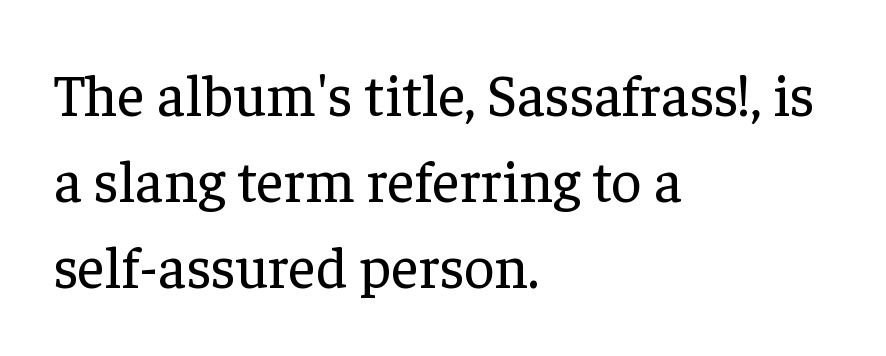
{"serif": "yes", "italic": "no", "bold": "no", "weight": "regular", "width": "normal", "stroke_contrast": "low", "x_height": "medium", "monospaced": "no", "underline": "no", "align": "left", "line_spacing": "normal", "line_spacing_ratio": 1.46, "letter_spacing": "normal", "letter_spacing_em": 0.0, "glyph_px": 59}
